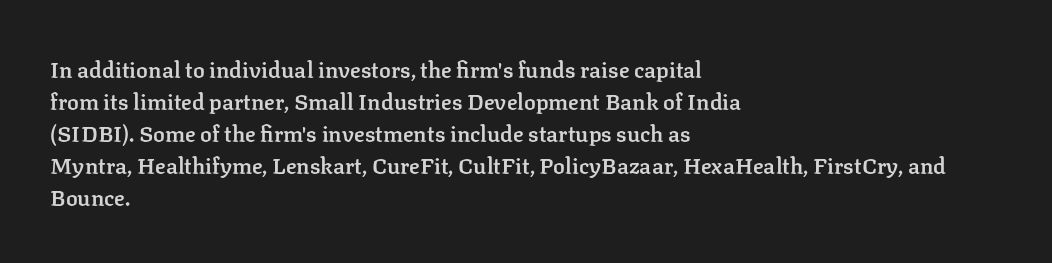
A typesetter would mark this as roman, not italic. If you drew a ruler down the left edge, every line would touch it. Look at the tracking — it's just the regular setting, nothing added. Regular leading.
